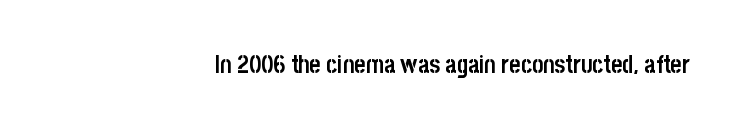
Q: Is the text bold? A: Yes.
Q: Is the text italic (slanted)? A: No, it is upright.
Q: Is the text underlined? A: No.
Q: How is the paragraph aligned? A: Right-aligned.
Q: Is the spacing between letters normal or unusually wide? A: Normal.
